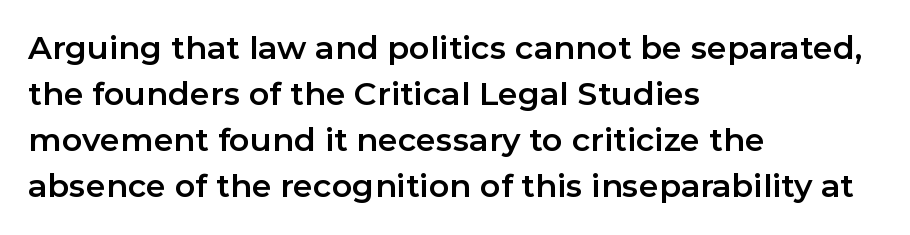
{"serif": "no", "italic": "no", "width": "normal", "stroke_contrast": "low", "x_height": "medium", "monospaced": "no", "underline": "no", "align": "left", "line_spacing": "normal", "line_spacing_ratio": 1.44, "letter_spacing": "normal", "letter_spacing_em": 0.0, "glyph_px": 32}
